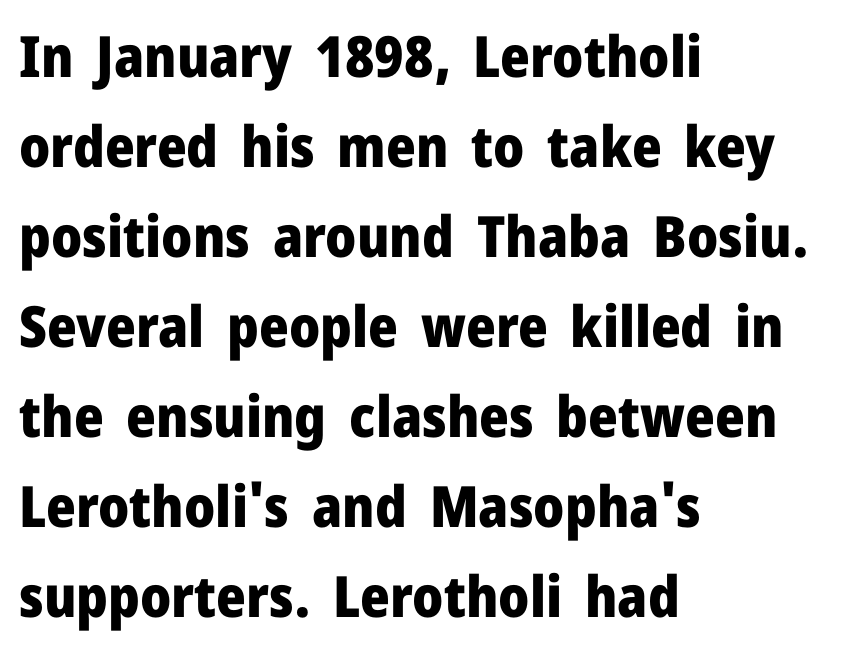
The image shows 57 px heavy sans-serif type, upright; set left-aligned, normal line spacing (1.58x), normal letter spacing, not underlined; low stroke contrast and a medium x-height.
